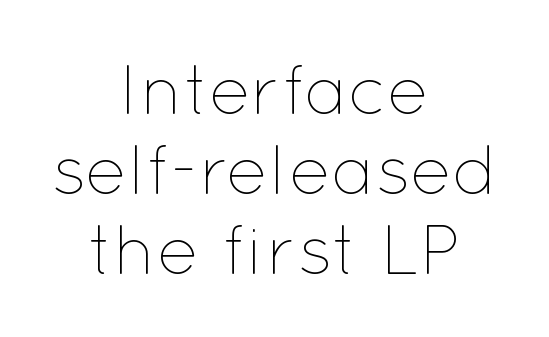
The image shows 70 px thin type, upright; set centered, tight line spacing (1.14x), normal letter spacing, not underlined; low stroke contrast and a medium x-height.
